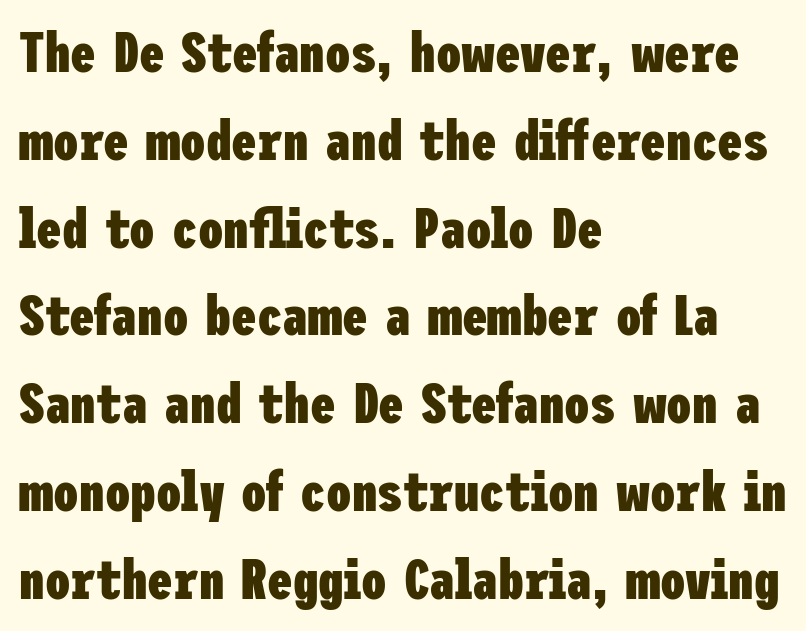
Q: Is the text bold? A: Yes.
Q: Is the text italic (slanted)? A: No, it is upright.
Q: Is the typeface a serif or a sans-serif typeface? A: Sans-serif.
Q: Is the text underlined? A: No.
Q: How is the paragraph aligned? A: Left-aligned.
Q: Is the spacing between letters normal or unusually wide? A: Normal.
Q: Is the spacing between lines tight, normal or loose? A: Normal.
Q: Width (condensed, normal, or wide)? A: Condensed.
Q: Stroke contrast? A: Low.
Q: x-height? A: Medium.
